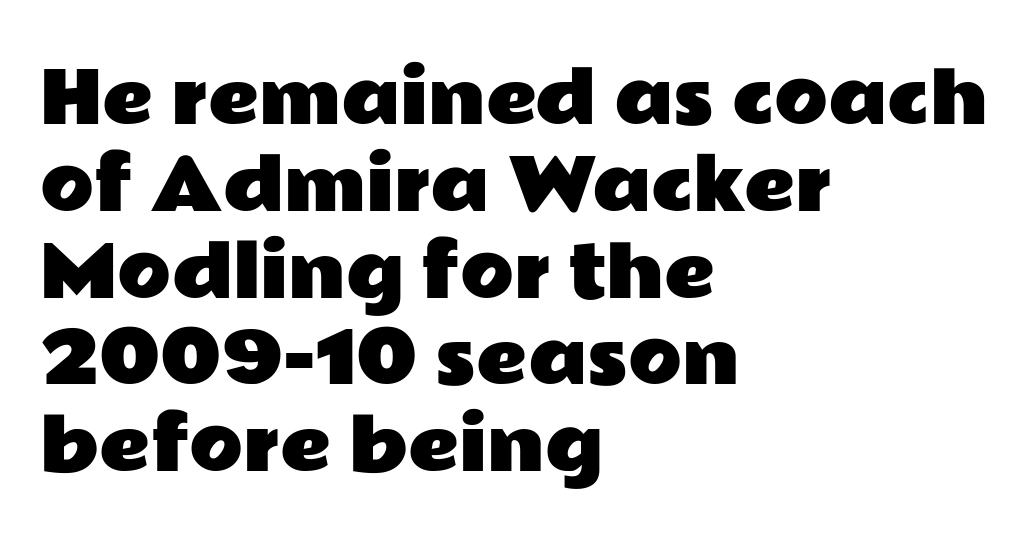
You could not count columns in this text — the font is proportionally spaced. This rendering employs a face without finishing strokes, i.e., a sans-serif. No word sits above an underline. This sample uses an upright cut, with every glyph sitting square on the baseline. The setting favours the left margin, as ordinary paragraphs usually do.
